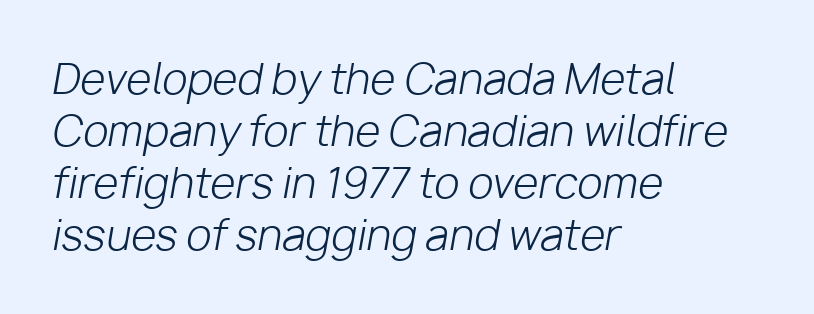
Q: Is the text bold? A: No.
Q: Is the text italic (slanted)? A: Yes, it leans right by about 10 degrees.
Q: Is the text underlined? A: No.
Q: How is the paragraph aligned? A: Left-aligned.
Q: Is the spacing between letters normal or unusually wide? A: Normal.
Q: Is the spacing between lines tight, normal or loose? A: Normal.
Q: Width (condensed, normal, or wide)? A: Normal.
Q: Stroke contrast? A: Low.
Q: x-height? A: Medium.
Q: Monospaced? A: No.
